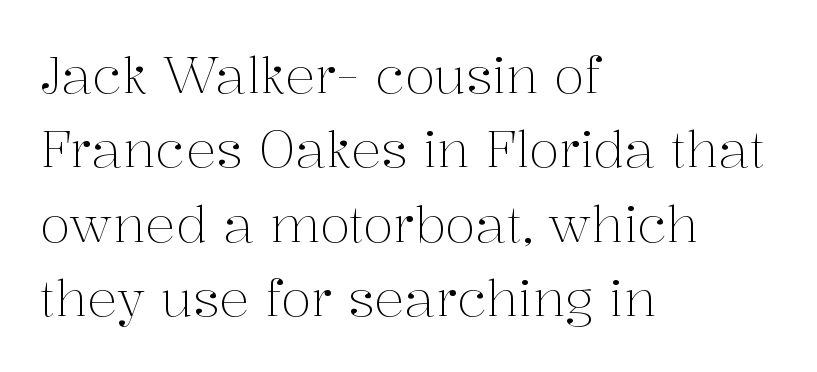
Q: Is the text bold? A: No.
Q: Is the text italic (slanted)? A: No, it is upright.
Q: Is the typeface a serif or a sans-serif typeface? A: Serif.
Q: Is the text underlined? A: No.
Q: How is the paragraph aligned? A: Left-aligned.
Q: Is the spacing between letters normal or unusually wide? A: Normal.
Q: Is the spacing between lines tight, normal or loose? A: Normal.
Q: Width (condensed, normal, or wide)? A: Normal.
Q: Stroke contrast? A: Medium.
Q: x-height? A: Medium.
Q: Monospaced? A: No.
